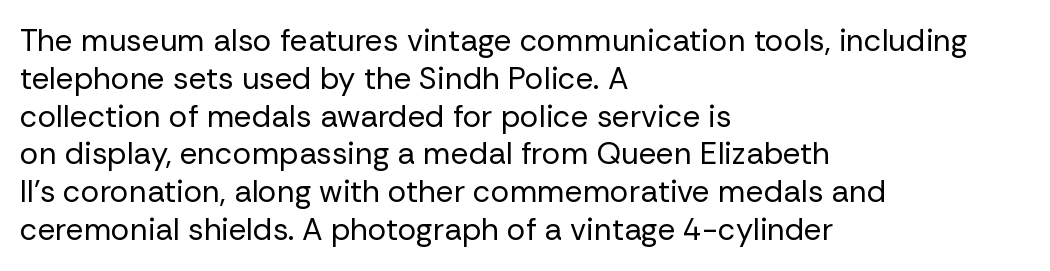
Which margin do the lines hug? The left one — the right edge is uneven. Type style note: lacks serifs. Does the lettering tilt? It doesn't — this is upright. The foot of each line stays bare and open. The horizontal fit of the characters is conventional and even.
